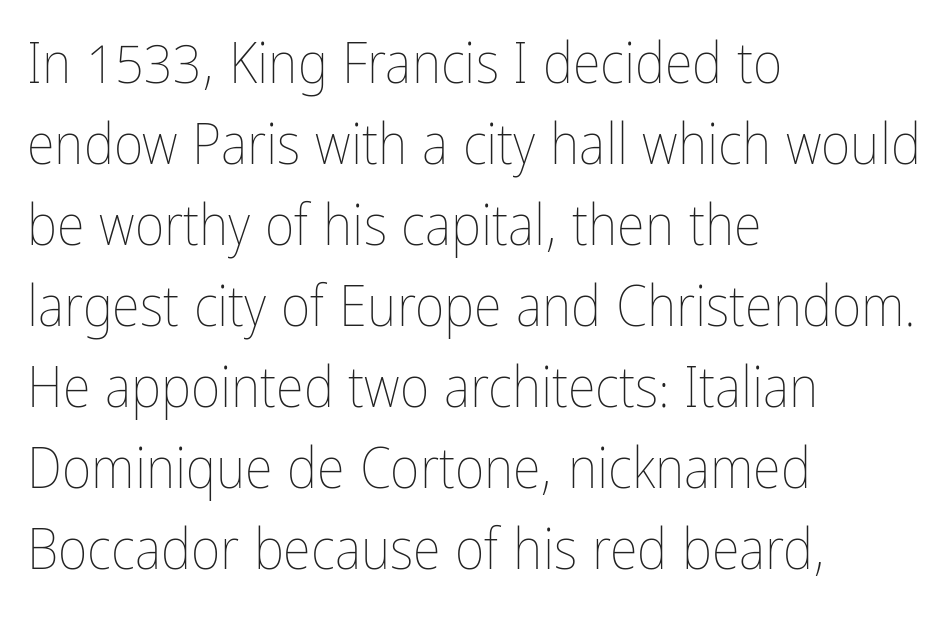
The image shows 57 px thin, condensed type, upright; set left-aligned, normal line spacing (1.42x), normal letter spacing, not underlined; low stroke contrast and a medium x-height.
